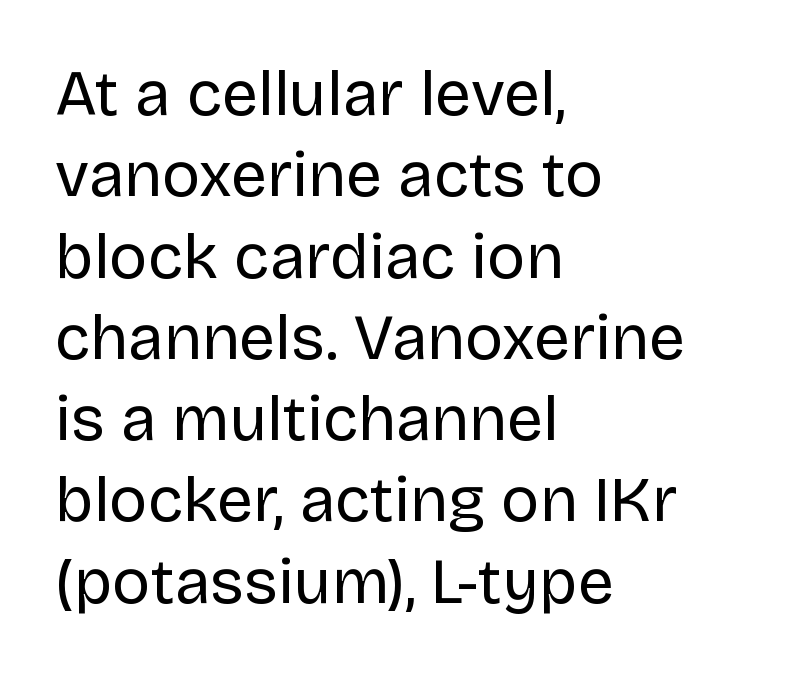
Q: Is the text bold? A: No.
Q: Is the text italic (slanted)? A: No, it is upright.
Q: Is the typeface a serif or a sans-serif typeface? A: Sans-serif.
Q: Is the text underlined? A: No.
Q: How is the paragraph aligned? A: Left-aligned.
Q: Is the spacing between letters normal or unusually wide? A: Normal.
Q: Is the spacing between lines tight, normal or loose? A: Normal.
Q: Width (condensed, normal, or wide)? A: Normal.
Q: Stroke contrast? A: Low.
Q: x-height? A: Large.
Q: Monospaced? A: No.
